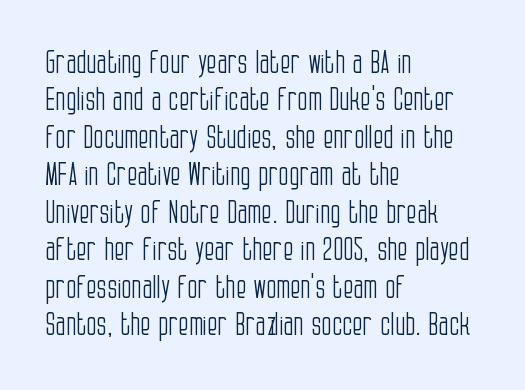
{"serif": "no", "italic": "no", "bold": "no", "weight": "light", "width": "condensed", "stroke_contrast": "low", "x_height": "large", "monospaced": "no", "underline": "no", "align": "left", "line_spacing": "normal", "line_spacing_ratio": 1.25, "letter_spacing": "normal", "letter_spacing_em": 0.0, "glyph_px": 30}
